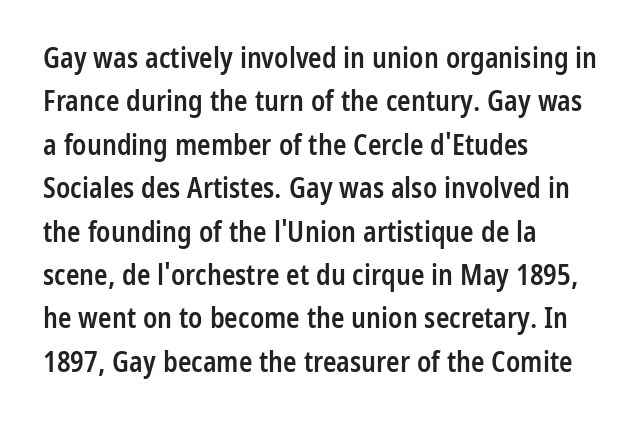
Q: Is the text bold? A: Semi-bold.
Q: Is the text italic (slanted)? A: No, it is upright.
Q: Is the typeface a serif or a sans-serif typeface? A: Sans-serif.
Q: Is the text underlined? A: No.
Q: How is the paragraph aligned? A: Left-aligned.
Q: Is the spacing between letters normal or unusually wide? A: Normal.
Q: Is the spacing between lines tight, normal or loose? A: Normal.
Q: Width (condensed, normal, or wide)? A: Condensed.
Q: Stroke contrast? A: Low.
Q: x-height? A: Medium.
Q: Monospaced? A: No.
